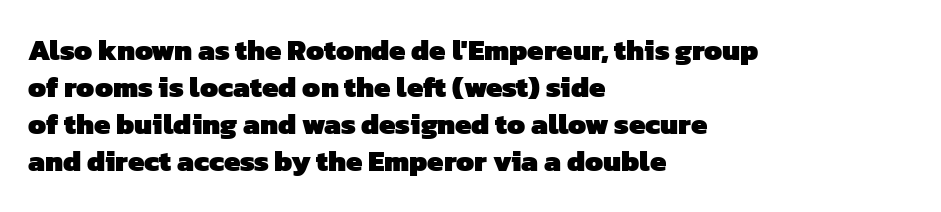
The type family on display is of the sans-serif kind. Heft: maximum for text — a bold. The passage shown is typed in a proportional face where columns would drift. Honestly, the letter spacing is just normal — you wouldn't notice it. The rag falls on the right side of this text block. Each row of text sits above clean, open space.
